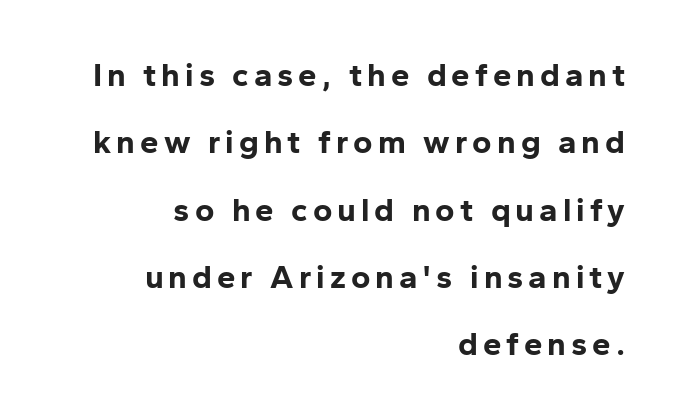
Q: Is the text bold? A: Yes.
Q: Is the text italic (slanted)? A: No, it is upright.
Q: Is the typeface a serif or a sans-serif typeface? A: Sans-serif.
Q: Is the text underlined? A: No.
Q: How is the paragraph aligned? A: Right-aligned.
Q: Is the spacing between lines tight, normal or loose? A: Loose.
Q: Width (condensed, normal, or wide)? A: Normal.
Q: Stroke contrast? A: Low.
Q: x-height? A: Medium.
Q: Monospaced? A: No.
